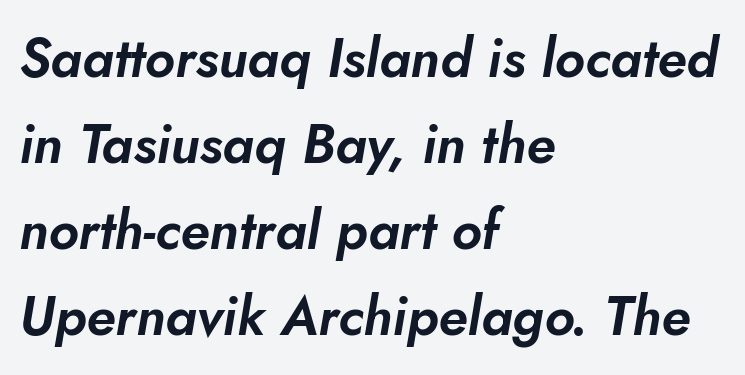
{"italic": "yes", "lean": "right", "slant_degrees": 5, "width": "normal", "stroke_contrast": "low", "x_height": "small", "monospaced": "no", "underline": "no", "align": "left", "line_spacing": "normal", "line_spacing_ratio": 1.59, "letter_spacing": "normal", "letter_spacing_em": 0.0, "glyph_px": 54}
